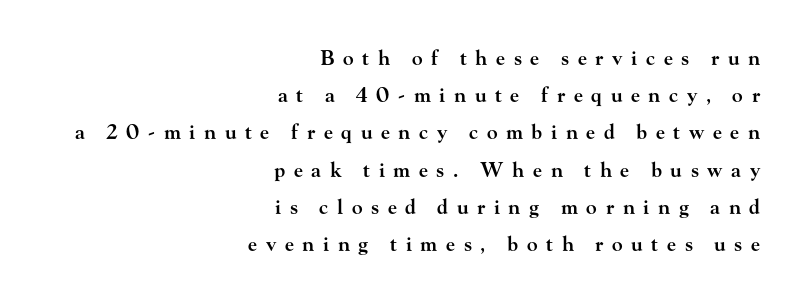
The image shows 20 px text type, upright; set right-aligned, line spacing 1.86x, unusually wide letter spacing (+0.43 em), not underlined.
